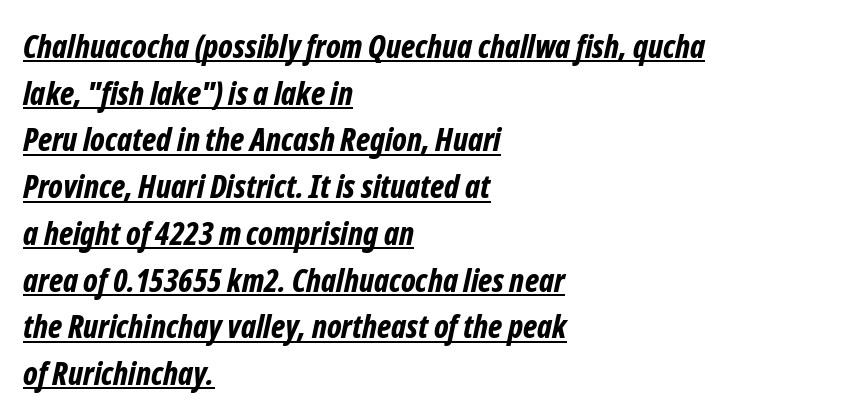
Q: Is the text bold? A: Yes.
Q: Is the text italic (slanted)? A: Yes, it leans right by about 12 degrees.
Q: Is the text underlined? A: Yes.
Q: How is the paragraph aligned? A: Left-aligned.
Q: Is the spacing between letters normal or unusually wide? A: Normal.
Q: Is the spacing between lines tight, normal or loose? A: Normal.
Q: Width (condensed, normal, or wide)? A: Condensed.
Q: Stroke contrast? A: Low.
Q: x-height? A: Medium.
Q: Monospaced? A: No.
